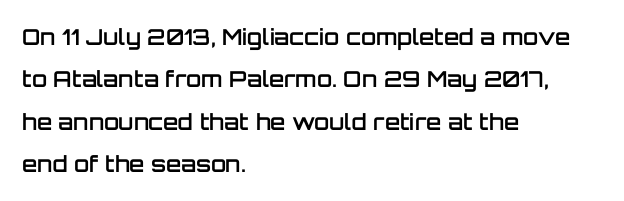
It's the straight-up-and-down kind of type. The space directly below the letters is spotless. In terms of weight, the rendering is demibold, just under bold. Line spacing here is loose.
